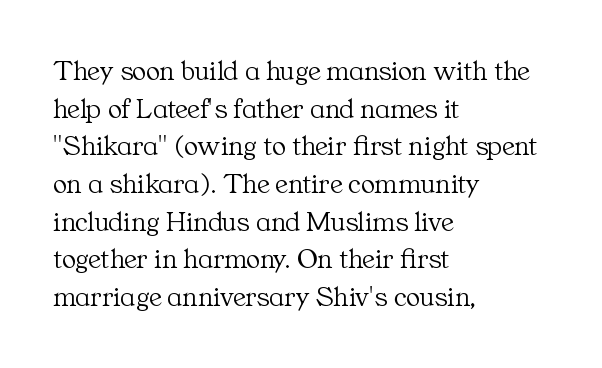
Q: Is the text bold? A: No.
Q: Is the text italic (slanted)? A: No, it is upright.
Q: Is the typeface a serif or a sans-serif typeface? A: Serif.
Q: Is the text underlined? A: No.
Q: How is the paragraph aligned? A: Left-aligned.
Q: Is the spacing between letters normal or unusually wide? A: Normal.
Q: Is the spacing between lines tight, normal or loose? A: Normal.
Q: Width (condensed, normal, or wide)? A: Normal.
Q: Stroke contrast? A: Medium.
Q: x-height? A: Medium.
Q: Monospaced? A: No.
